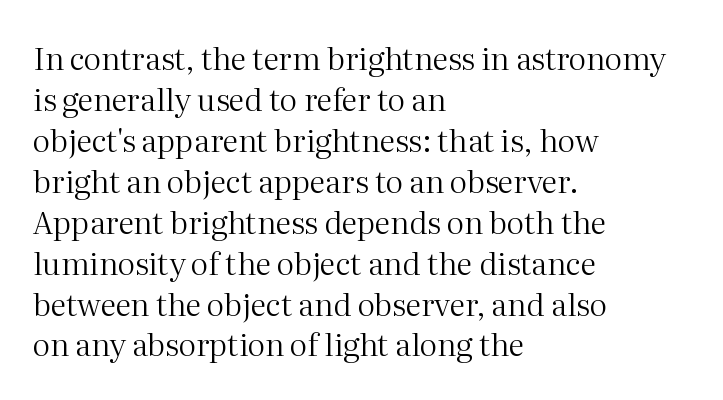
The baseline area is clear. Looks like regular typesetting: each glyph gets only the width it needs. These lines are set flush left with a ragged right edge. Stroke thickness stays within the range of a standard reading face or lighter. Leading matches the norm, producing a regular column.
